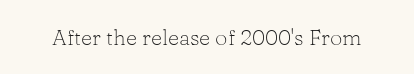
The space directly below the letters is spotless. Quick note: not italic, upright. The line texture is even and compact thanks to regular tracking. These glyphs show unthickened strokes, regular width or finer.
